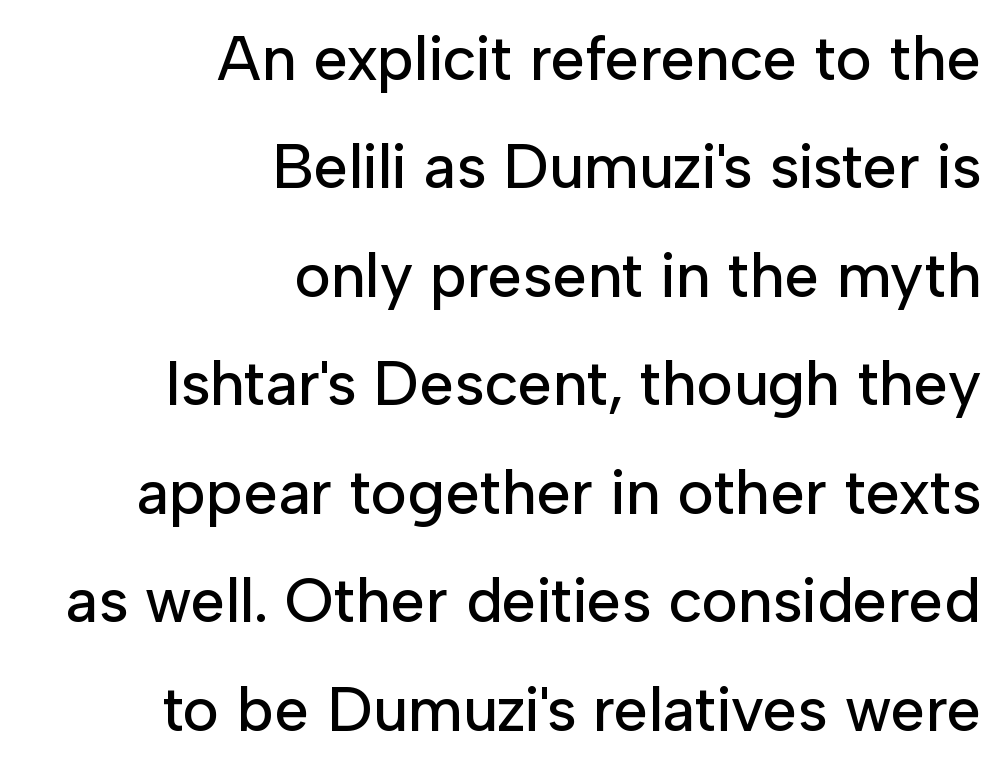
The image shows 62 px sans-serif type, upright; set right-aligned, line spacing 1.75x, normal letter spacing, not underlined; low stroke contrast and a medium x-height.
